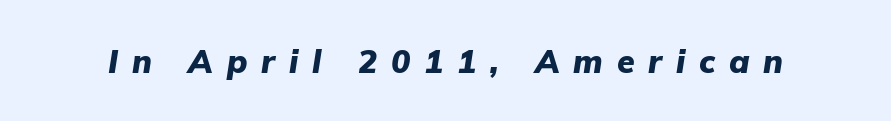
Q: Is the text bold? A: Yes.
Q: Is the text italic (slanted)? A: Yes, it leans right by about 9 degrees.
Q: Is the text underlined? A: No.
Q: Is the spacing between letters normal or unusually wide? A: Unusually wide.
Q: Width (condensed, normal, or wide)? A: Normal.
Q: Stroke contrast? A: Low.
Q: x-height? A: Medium.
Q: Monospaced? A: No.
